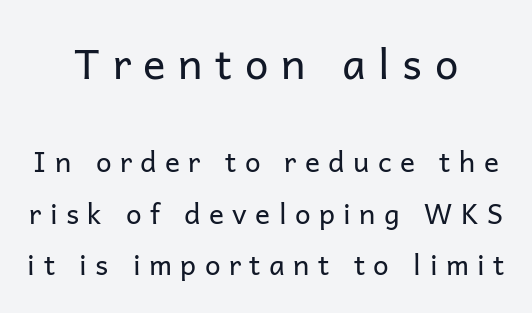
{"serif": "no", "italic": "no", "bold": "no", "weight": "regular", "width": "normal", "stroke_contrast": "low", "x_height": "medium", "monospaced": "no", "underline": "no", "align": "center", "line_spacing_ratio": 1.83, "letter_spacing": "wide", "letter_spacing_em": 0.3, "larger_block": "first", "size_ratio": 1.5, "glyph_px": 42}
